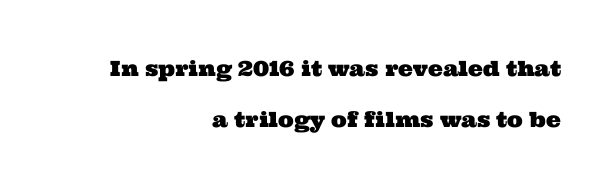
Q: Is the text underlined? A: No.
Q: How is the paragraph aligned? A: Right-aligned.
Q: Is the spacing between letters normal or unusually wide? A: Normal.
Q: Is the spacing between lines tight, normal or loose? A: Loose.
